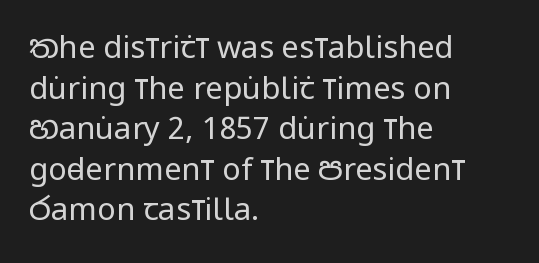
The line texture is even and compact thanks to regular tracking. Each letter keeps its own natural width here, so spacing adapts to shape. The font's upright variant was chosen for this text. The designer went with a sans here, leaving each stem footless. Vertical stems look standard width or narrower in stroke. Visually the block forms a straight wall on the left and a jagged coastline on the right.
